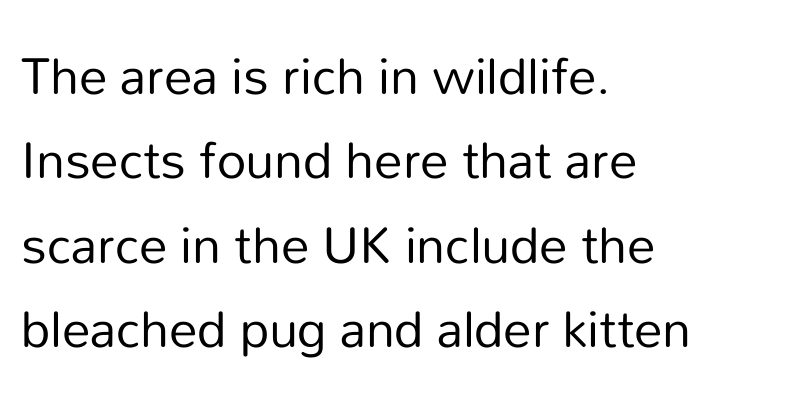
Q: Is the text bold? A: No.
Q: Is the text italic (slanted)? A: No, it is upright.
Q: Is the typeface a serif or a sans-serif typeface? A: Sans-serif.
Q: Is the text underlined? A: No.
Q: How is the paragraph aligned? A: Left-aligned.
Q: Is the spacing between letters normal or unusually wide? A: Normal.
Q: Is the spacing between lines tight, normal or loose? A: Normal.
Q: Width (condensed, normal, or wide)? A: Normal.
Q: Stroke contrast? A: Low.
Q: x-height? A: Medium.
Q: Monospaced? A: No.
